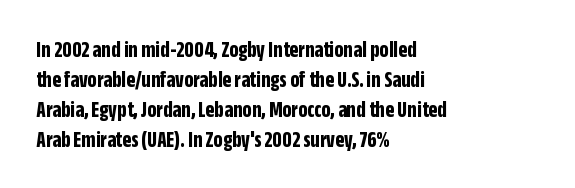
{"italic": "no", "bold": "yes", "underline": "no", "align": "left", "line_spacing": "normal", "line_spacing_ratio": 1.3, "letter_spacing": "normal", "letter_spacing_em": 0.0, "glyph_px": 23}
